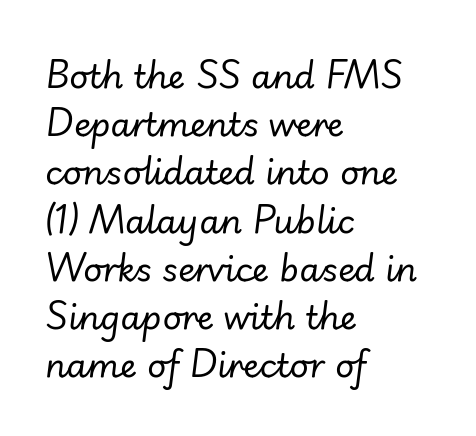
{"italic": "yes", "lean": "right", "slant_degrees": 7, "bold": "no", "weight": "regular", "width": "normal", "stroke_contrast": "low", "x_height": "small", "monospaced": "no", "underline": "no", "align": "left", "line_spacing": "normal", "line_spacing_ratio": 1.46, "letter_spacing": "normal", "letter_spacing_em": 0.0, "glyph_px": 33}
